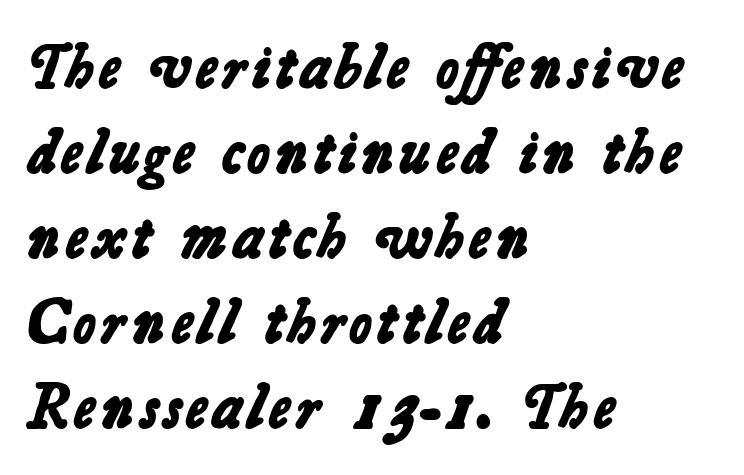
{"serif": "no", "bold": "yes", "weight": "bold", "width": "normal", "stroke_contrast": "low", "x_height": "medium", "monospaced": "no", "underline": "no", "align": "left", "line_spacing": "normal", "line_spacing_ratio": 1.37, "letter_spacing": "normal", "letter_spacing_em": 0.0, "glyph_px": 62}
